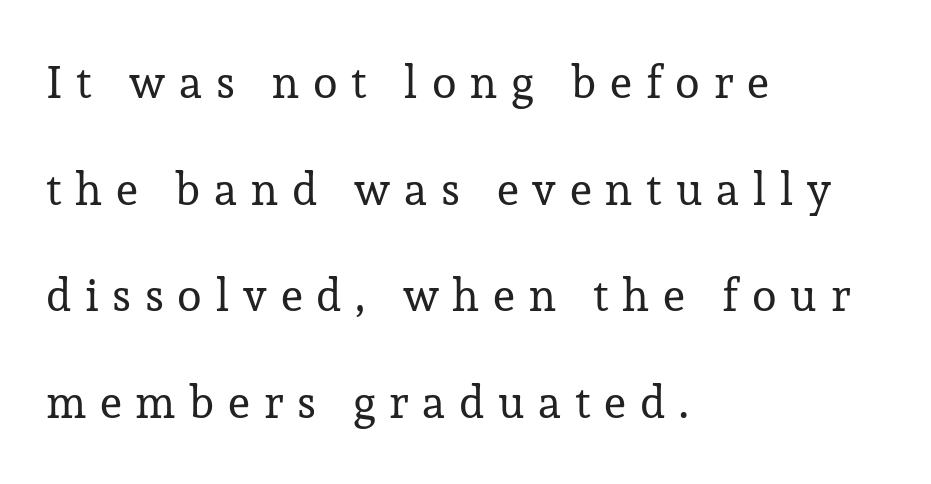
Baseline-to-baseline distance is far greater than the letter height. Notice how the stems are strictly vertical — no italics here. The characters are drawn with everyday or finer stroke widths. This rendering widens character spacing well past its baseline value.
